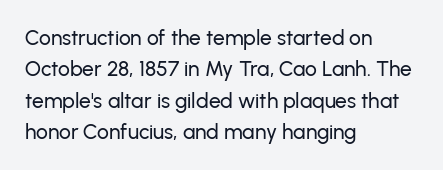
{"italic": "no", "underline": "no", "align": "left", "line_spacing": "normal", "line_spacing_ratio": 1.49, "letter_spacing": "normal", "letter_spacing_em": 0.0, "glyph_px": 21}
